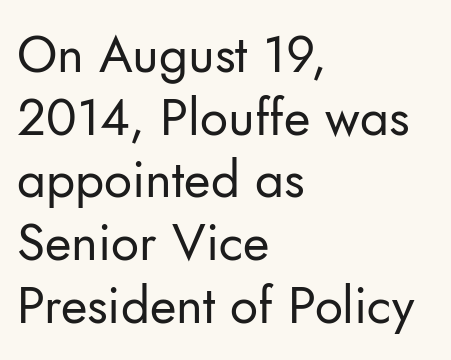
{"serif": "no", "italic": "no", "bold": "no", "weight": "regular", "width": "normal", "stroke_contrast": "low", "x_height": "small", "monospaced": "no", "underline": "no", "align": "left", "line_spacing_ratio": 1.23, "letter_spacing": "normal", "letter_spacing_em": 0.0, "glyph_px": 51}
